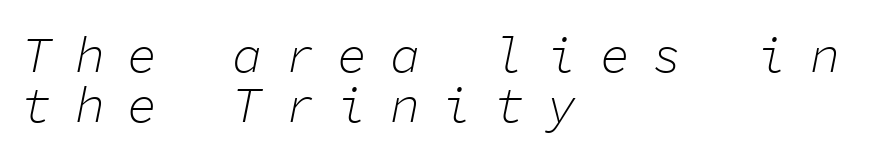
The image shows 50 px light type, italic (leaning right), monospaced; set left-aligned, tight line spacing (1.0x), unusually wide letter spacing (+0.45 em), not underlined; low stroke contrast and a medium x-height.
